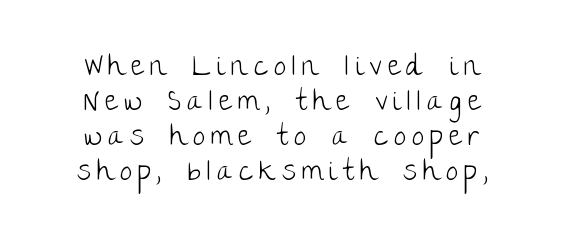
{"serif": "no", "italic": "no", "bold": "no", "weight": "light", "width": "normal", "stroke_contrast": "low", "x_height": "large", "monospaced": "no", "underline": "no", "align": "center", "line_spacing": "normal", "line_spacing_ratio": 1.25, "letter_spacing": "wide", "letter_spacing_em": 0.22, "glyph_px": 28}
